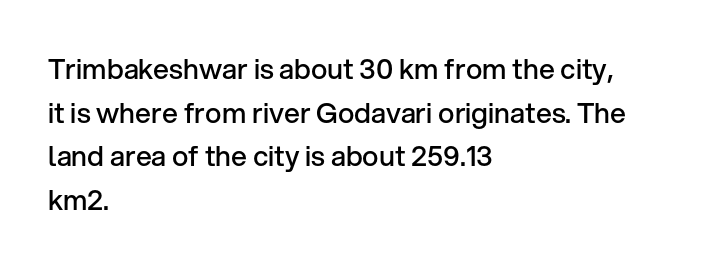
{"serif": "no", "italic": "no", "bold": "semi", "weight": "semibold", "width": "normal", "stroke_contrast": "low", "x_height": "medium", "monospaced": "no", "underline": "no", "align": "left", "line_spacing": "normal", "line_spacing_ratio": 1.56, "letter_spacing": "normal", "letter_spacing_em": 0.0, "glyph_px": 28}
